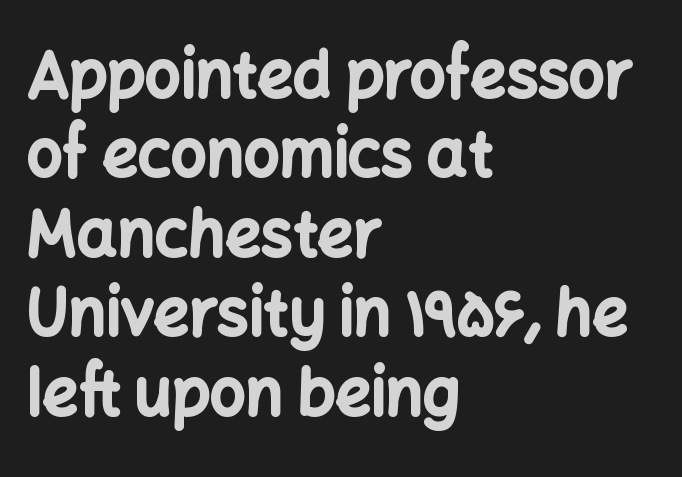
{"serif": "no", "italic": "no", "bold": "yes", "weight": "bold", "width": "normal", "stroke_contrast": "low", "x_height": "medium", "monospaced": "no", "underline": "no", "align": "left", "line_spacing": "normal", "line_spacing_ratio": 1.26, "letter_spacing": "normal", "letter_spacing_em": 0.0, "glyph_px": 63}
